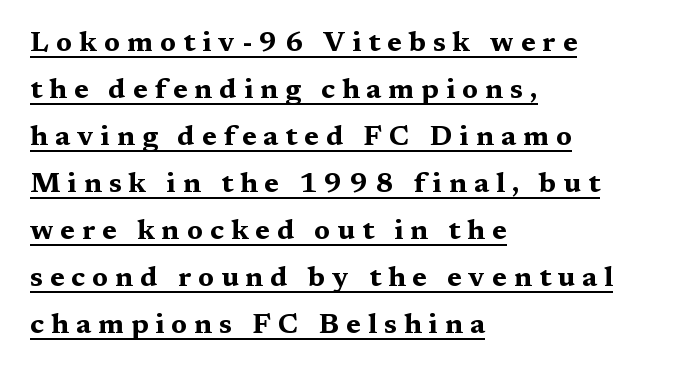
Q: Is the text bold? A: Yes.
Q: Is the text italic (slanted)? A: No, it is upright.
Q: Is the typeface a serif or a sans-serif typeface? A: Serif.
Q: Is the text underlined? A: Yes.
Q: How is the paragraph aligned? A: Left-aligned.
Q: Is the spacing between letters normal or unusually wide? A: Unusually wide.
Q: Is the spacing between lines tight, normal or loose? A: Normal.
Q: Width (condensed, normal, or wide)? A: Wide.
Q: Stroke contrast? A: Medium.
Q: x-height? A: Medium.
Q: Monospaced? A: No.
